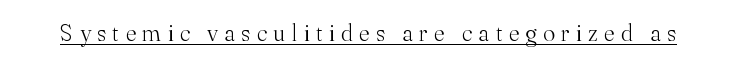
The image shows 23 px text type, upright; set unusually wide letter spacing (+0.27 em), underlined.
